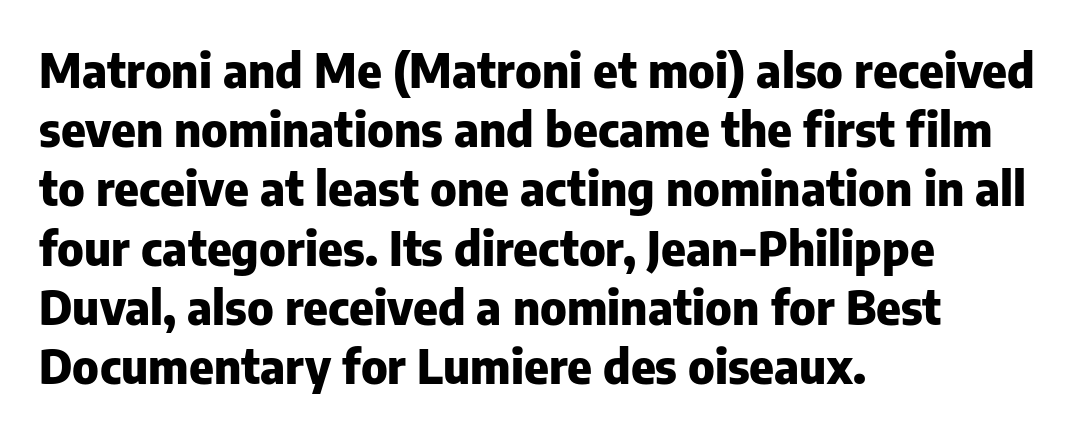
A clean baseline with only descenders dipping below it. Emphasis by weight is at full strength: bold. Looks like regular typesetting: each glyph gets only the width it needs. Teacher's note: observe the even left margin — that is flush-left alignment. It's the straight-up-and-down kind of type. The horizontal fit of the characters is conventional and even.
